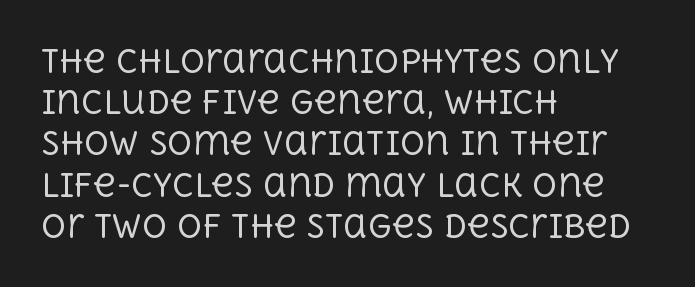
A typesetter would call this zero additional tracking. Has an underline been added? It has not. Weight: in the light-to-regular range. A roman cut, with each character standing at attention. These lines are rendered in a variable-pitch font.
